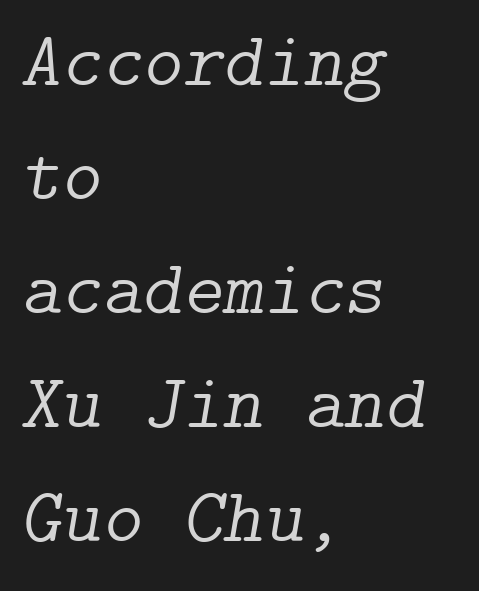
{"serif": "yes", "italic": "yes", "lean": "right", "slant_degrees": 9, "bold": "no", "weight": "light", "width": "normal", "stroke_contrast": "low", "x_height": "medium", "underline": "no", "align": "left", "line_spacing": "normal", "line_spacing_ratio": 1.48, "letter_spacing": "normal", "letter_spacing_em": 0.0, "glyph_px": 77}
